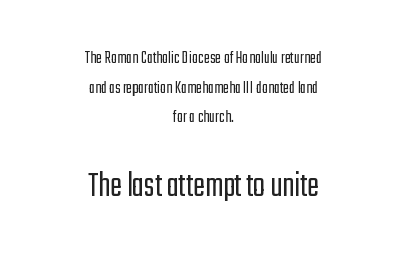
The typography opts for an upright posture over an oblique one. A quiet, ordinary-to-light weight characterises the typeface. The characters display no serif detailing; their extremities are plain. Baseline-to-baseline distance is the conventional proportion of letter height. The face used here appears at its bigger size in the lower chunk.
